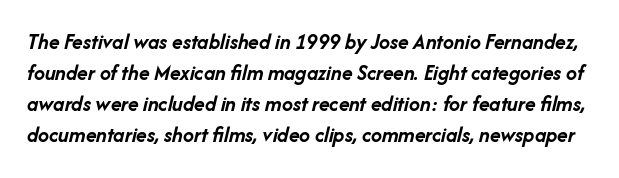
Anything drawn beneath the words? Only blank space. The text carries the slant typical of an italic or oblique font. Each word holds together tightly as a unit, with standard inter-letter gaps. Baseline-to-baseline distance is the conventional proportion of letter height. Summary of weight: heavy, a full bold.
